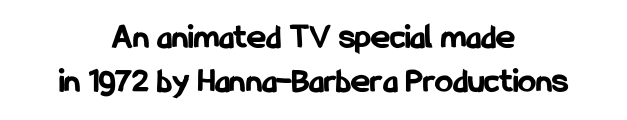
Q: Is the text bold? A: Yes.
Q: Is the text italic (slanted)? A: No, it is upright.
Q: Is the typeface a serif or a sans-serif typeface? A: Sans-serif.
Q: Is the text underlined? A: No.
Q: How is the paragraph aligned? A: Centered.
Q: Is the spacing between letters normal or unusually wide? A: Normal.
Q: Width (condensed, normal, or wide)? A: Condensed.
Q: Stroke contrast? A: Low.
Q: x-height? A: Medium.
Q: Monospaced? A: No.
